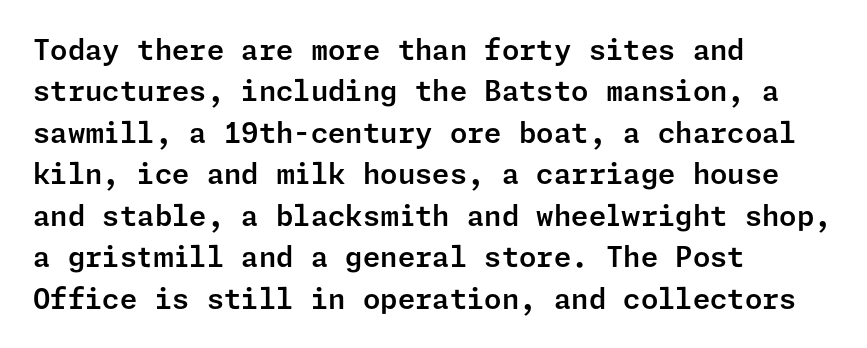
Observe the ordinary spacing: letters are neighbours, not strangers. Short and long lines alike share a common starting point at left. Quick note: not italic, upright. Underline: absent. Students, observe: this is what conventionally led text looks like. Classification — sans serif.
